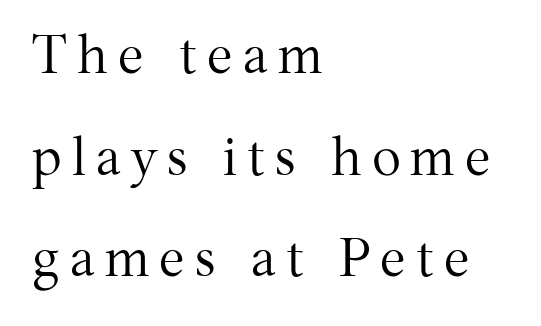
The image shows 54 px regular-weight serif type, upright; set left-aligned, line spacing 1.88x, not underlined; medium stroke contrast and a medium x-height.
